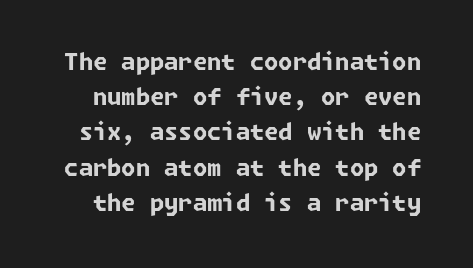
Descenders are the only things crossing below the line. The tracking reads as untouched default to a designer's eye. A full-strength bold gives these letters their thick strokes. The vertical gap from one line to the next is medium.
